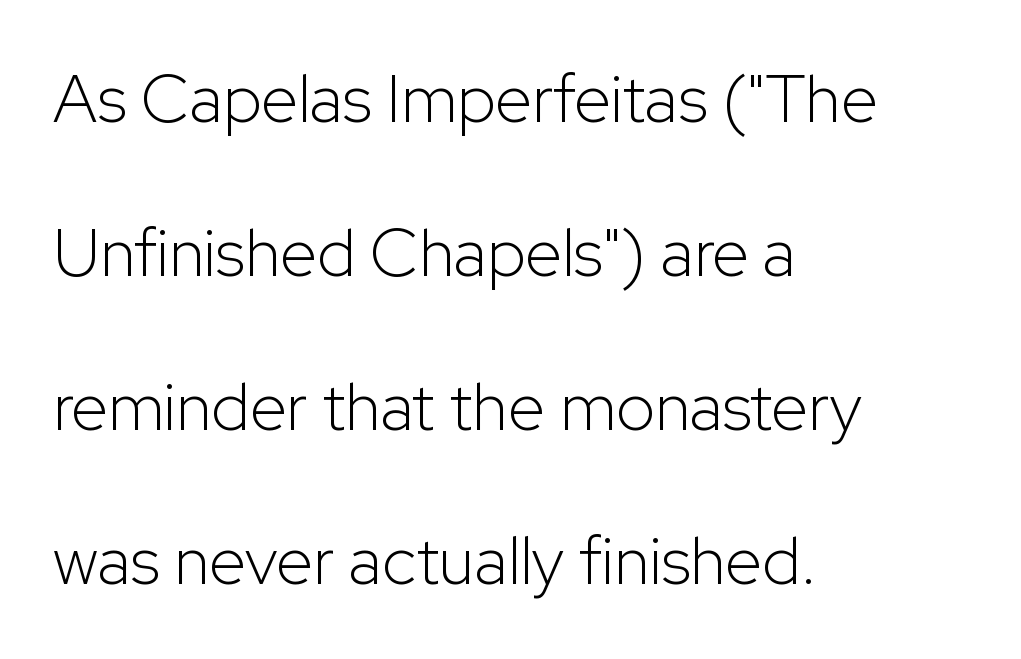
Q: Is the text bold? A: No.
Q: Is the text italic (slanted)? A: No, it is upright.
Q: Is the typeface a serif or a sans-serif typeface? A: Sans-serif.
Q: Is the text underlined? A: No.
Q: How is the paragraph aligned? A: Left-aligned.
Q: Is the spacing between letters normal or unusually wide? A: Normal.
Q: Is the spacing between lines tight, normal or loose? A: Loose.
Q: Width (condensed, normal, or wide)? A: Normal.
Q: Stroke contrast? A: Low.
Q: x-height? A: Medium.
Q: Monospaced? A: No.
